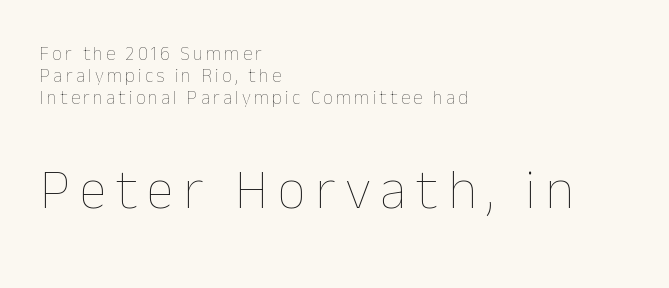
The image shows 56 px thin type, upright; set left-aligned, line spacing 1.17x, not underlined; the second (bottom) block is 2.95x larger; low stroke contrast and a medium x-height.
